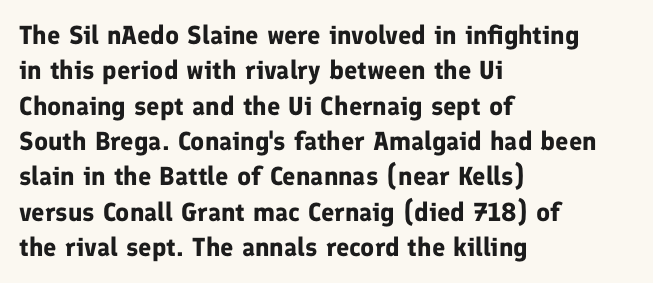
{"italic": "no", "bold": "yes", "underline": "no", "align": "left", "line_spacing": "normal", "line_spacing_ratio": 1.36, "letter_spacing": "normal", "letter_spacing_em": 0.0, "glyph_px": 26}
